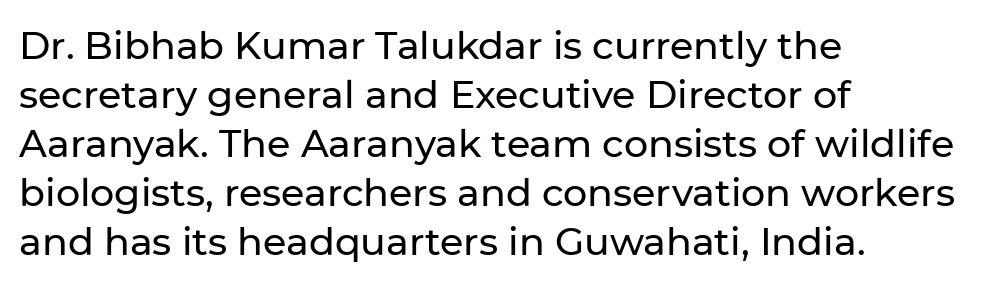
Each letter keeps its own natural width here, so spacing adapts to shape. Vertically, the passage feels balanced, rows spaced as you'd expect. Underlining? Definitely not there. Quick note: not italic, upright. Inter-character spacing is left at the font's built-in metrics. Alignment: flush left.
